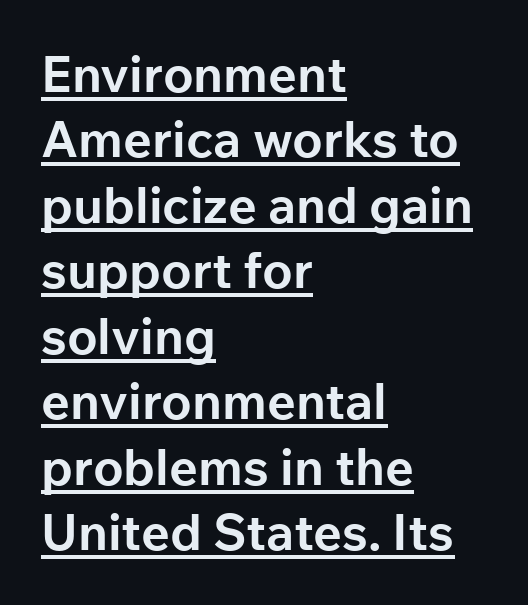
The image shows 50 px bold sans-serif type, upright; set left-aligned, normal line spacing (1.31x), normal letter spacing, underlined; low stroke contrast and a medium x-height.
